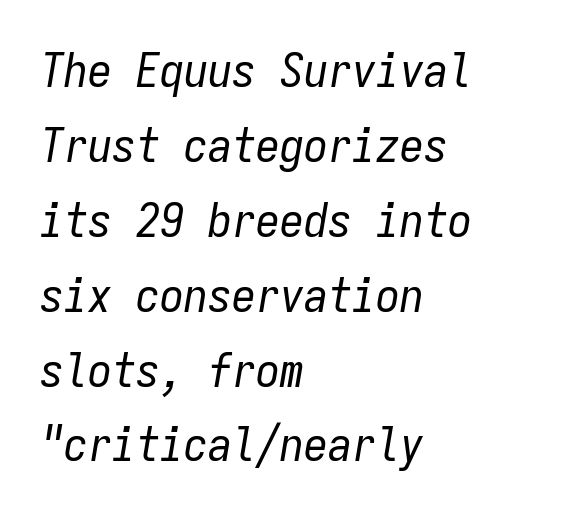
Q: Is the text bold? A: No.
Q: Is the text italic (slanted)? A: Yes, it leans right by about 9 degrees.
Q: Is the text underlined? A: No.
Q: How is the paragraph aligned? A: Left-aligned.
Q: Is the spacing between letters normal or unusually wide? A: Normal.
Q: Is the spacing between lines tight, normal or loose? A: Normal.
Q: Width (condensed, normal, or wide)? A: Condensed.
Q: Stroke contrast? A: Low.
Q: x-height? A: Medium.
Q: Monospaced? A: Yes.
